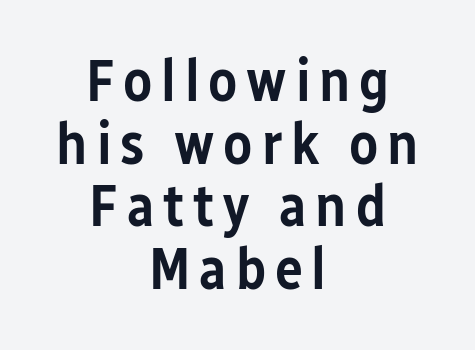
The image shows 59 px semibold, condensed sans-serif type, upright; set centered, tight line spacing (1.06x), not underlined; low stroke contrast and a medium x-height.
